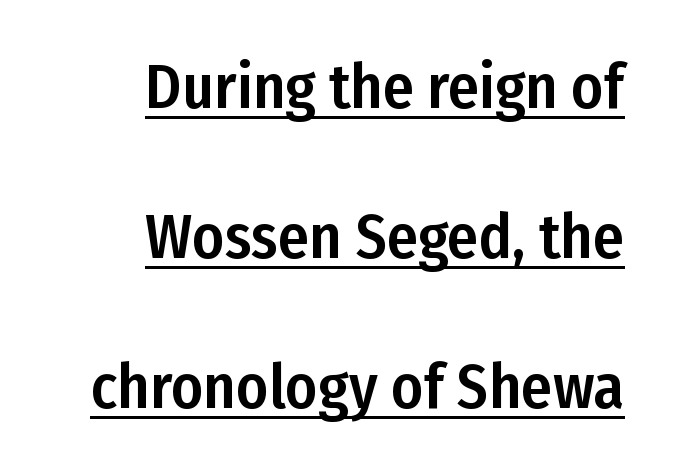
Q: Is the text italic (slanted)? A: No, it is upright.
Q: Is the typeface a serif or a sans-serif typeface? A: Sans-serif.
Q: Is the text underlined? A: Yes.
Q: How is the paragraph aligned? A: Right-aligned.
Q: Is the spacing between letters normal or unusually wide? A: Normal.
Q: Is the spacing between lines tight, normal or loose? A: Loose.
Q: Width (condensed, normal, or wide)? A: Condensed.
Q: Stroke contrast? A: Low.
Q: x-height? A: Medium.
Q: Monospaced? A: No.
